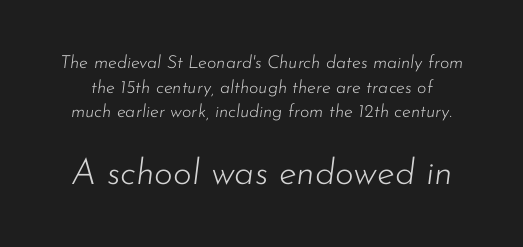
The image shows 36 px light type, italic (leaning right); set normal line spacing (1.37x), normal letter spacing, not underlined; the second (bottom) block is 2.0x larger; low stroke contrast and a small x-height.
